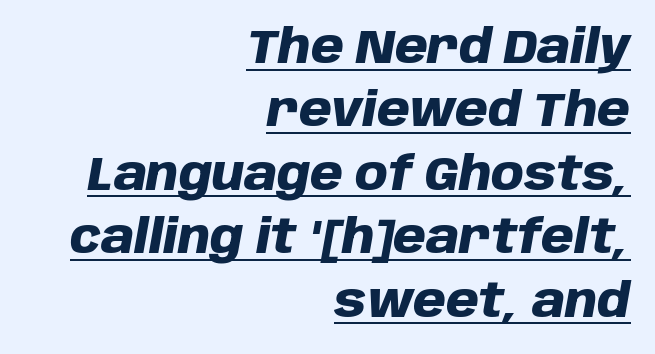
Q: Is the text bold? A: Yes.
Q: Is the text italic (slanted)? A: Yes, it leans right by about 10 degrees.
Q: Is the text underlined? A: Yes.
Q: How is the paragraph aligned? A: Right-aligned.
Q: Is the spacing between letters normal or unusually wide? A: Normal.
Q: Is the spacing between lines tight, normal or loose? A: Normal.
Q: Width (condensed, normal, or wide)? A: Normal.
Q: Stroke contrast? A: Low.
Q: x-height? A: Large.
Q: Monospaced? A: No.
